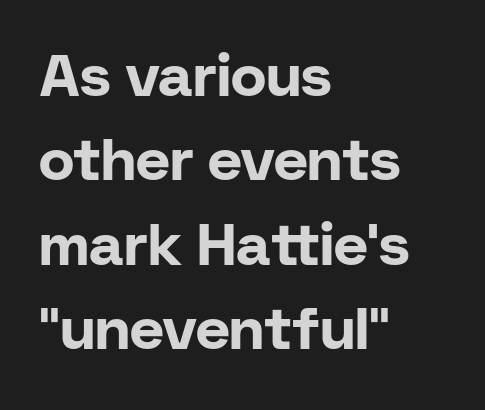
{"serif": "no", "italic": "no", "bold": "yes", "weight": "bold", "width": "normal", "stroke_contrast": "low", "x_height": "medium", "monospaced": "no", "underline": "no", "align": "left", "line_spacing": "normal", "line_spacing_ratio": 1.43, "letter_spacing": "normal", "letter_spacing_em": 0.0, "glyph_px": 59}
